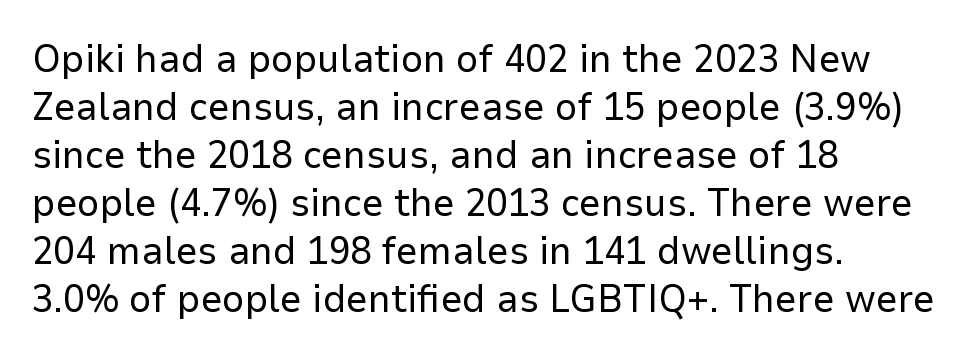
The image shows 39 px regular-weight sans-serif type, upright; set left-aligned, line spacing 1.23x, normal letter spacing, not underlined; low stroke contrast and a medium x-height.
